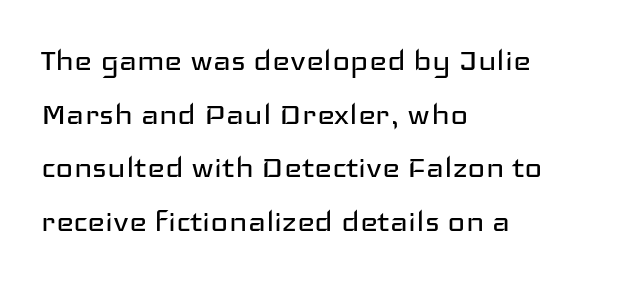
Q: Is the text bold? A: No.
Q: Is the text italic (slanted)? A: No, it is upright.
Q: Is the typeface a serif or a sans-serif typeface? A: Sans-serif.
Q: Is the text underlined? A: No.
Q: How is the paragraph aligned? A: Left-aligned.
Q: Is the spacing between letters normal or unusually wide? A: Normal.
Q: Is the spacing between lines tight, normal or loose? A: Normal.
Q: Width (condensed, normal, or wide)? A: Wide.
Q: Stroke contrast? A: Low.
Q: x-height? A: Medium.
Q: Monospaced? A: No.
